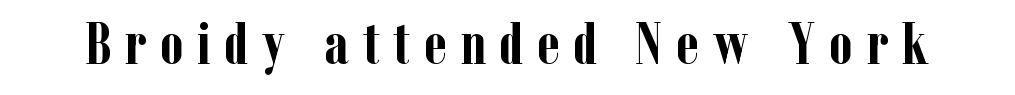
Words float on clear page, feet unadorned. What stands out about the letter spacing? Its width — letters are far apart. The lettering stays uniformly vertical, giving the passage a roman look. The passage shown is typed in a proportional face where columns would drift. Are there feet on the stems? There are — it's a serif.
